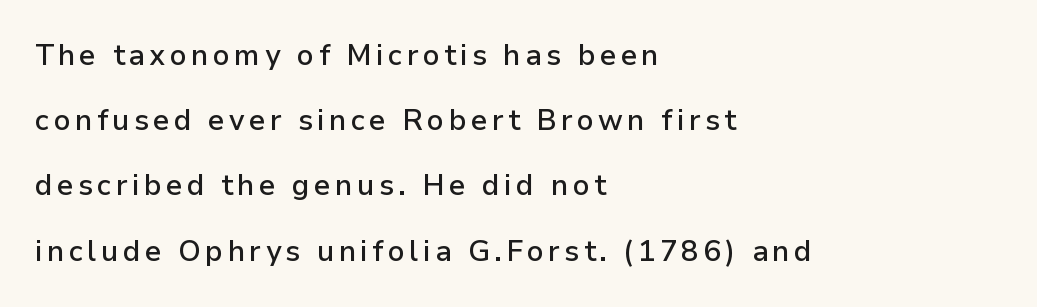
Q: Is the text bold? A: Semi-bold.
Q: Is the text italic (slanted)? A: No, it is upright.
Q: Is the typeface a serif or a sans-serif typeface? A: Sans-serif.
Q: Is the text underlined? A: No.
Q: How is the paragraph aligned? A: Left-aligned.
Q: Is the spacing between lines tight, normal or loose? A: Loose.
Q: Width (condensed, normal, or wide)? A: Normal.
Q: Stroke contrast? A: Low.
Q: x-height? A: Medium.
Q: Monospaced? A: No.
